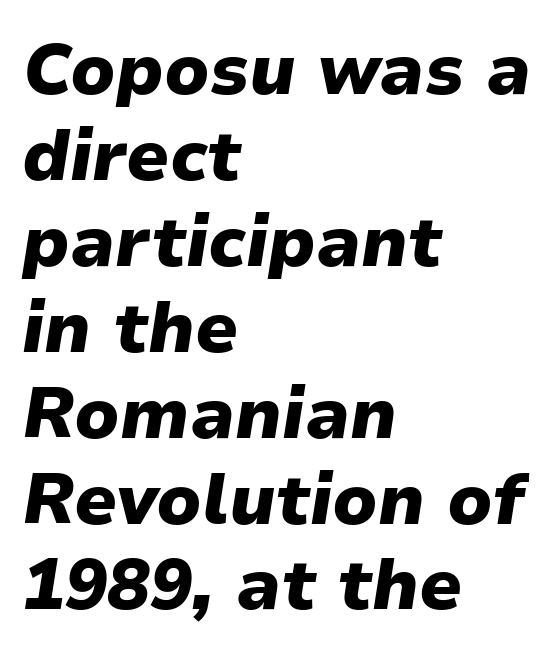
{"italic": "yes", "lean": "right", "slant_degrees": 9, "bold": "yes", "weight": "heavy", "width": "normal", "stroke_contrast": "low", "x_height": "medium", "monospaced": "no", "underline": "no", "align": "left", "line_spacing_ratio": 1.21, "letter_spacing": "normal", "letter_spacing_em": 0.0, "glyph_px": 71}
